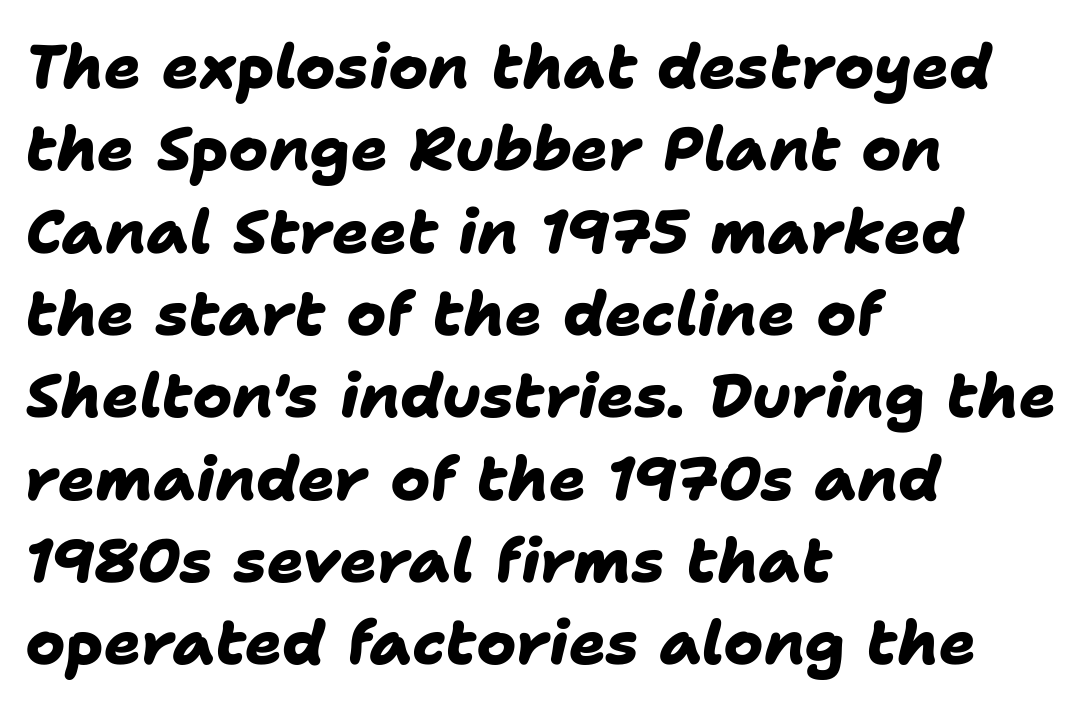
Check where the strokes stop: nothing finishes them off — pure sans. Leading matches the norm, producing a regular column. Words appear dense and cohesive because spacing is normal. Is this a fixed-width face? No — the glyphs have proportional, varying widths. Each glyph is drawn with heavy, bold strokes. Alignment: flush left.
